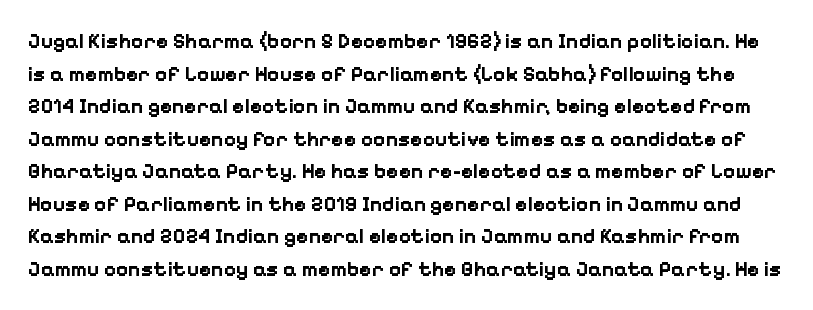
{"italic": "no", "bold": "yes", "underline": "no", "line_spacing": "normal", "line_spacing_ratio": 1.55, "letter_spacing": "normal", "letter_spacing_em": 0.0, "glyph_px": 21}
